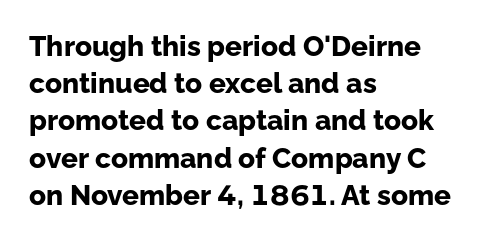
Caption: bold face, heavy strokes. Reading down the column, the eye jumps a familiar distance to each next line. Do the characters align in a grid? No, the font is proportional. Honestly, there is no underline to notice here at all. Italic: no, the glyphs are upright roman.
